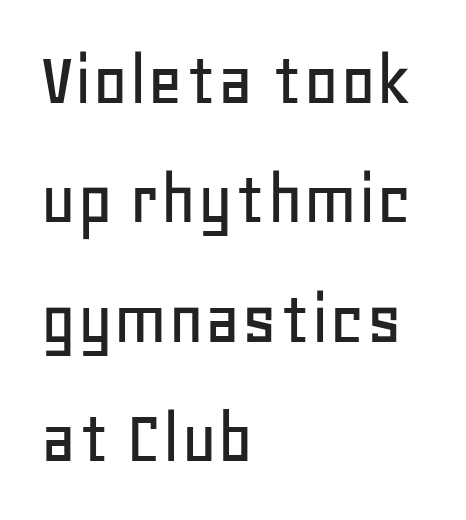
Rows of type keep a routine distance in the vertical direction. Check under the words: just untouched page. A classic flush-left, rag-right setting is used for this passage. The passage shown has conventional tracking throughout.
